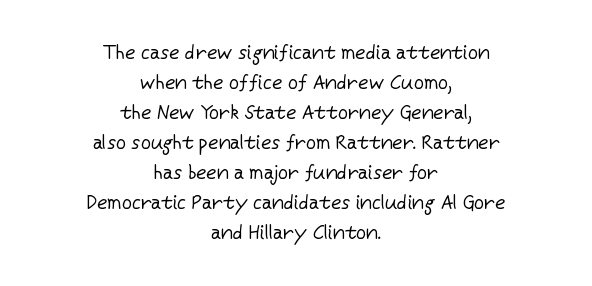
The image shows 20 px text type, upright; set centered, normal line spacing (1.5x), normal letter spacing, not underlined.
